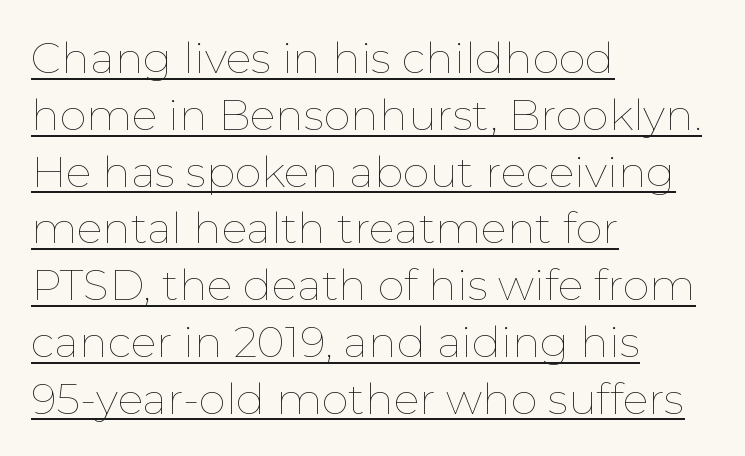
Q: Is the text bold? A: No.
Q: Is the text italic (slanted)? A: No, it is upright.
Q: Is the text underlined? A: Yes.
Q: How is the paragraph aligned? A: Left-aligned.
Q: Is the spacing between letters normal or unusually wide? A: Normal.
Q: Is the spacing between lines tight, normal or loose? A: Normal.
Q: Width (condensed, normal, or wide)? A: Normal.
Q: Stroke contrast? A: Low.
Q: x-height? A: Medium.
Q: Monospaced? A: No.
